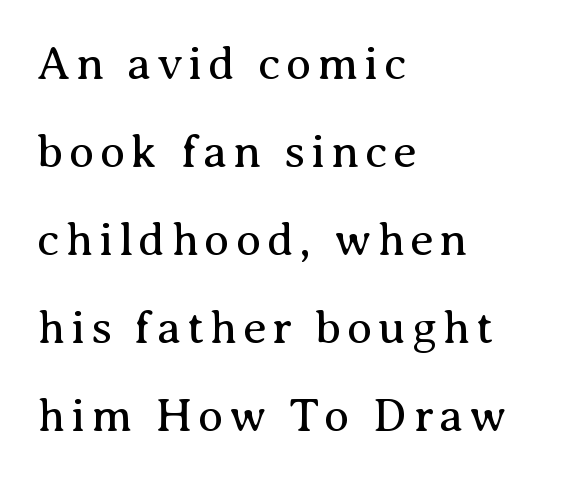
Q: Is the text bold? A: No.
Q: Is the text italic (slanted)? A: No, it is upright.
Q: Is the typeface a serif or a sans-serif typeface? A: Serif.
Q: Is the text underlined? A: No.
Q: How is the paragraph aligned? A: Left-aligned.
Q: Width (condensed, normal, or wide)? A: Normal.
Q: Stroke contrast? A: Medium.
Q: x-height? A: Medium.
Q: Monospaced? A: No.
